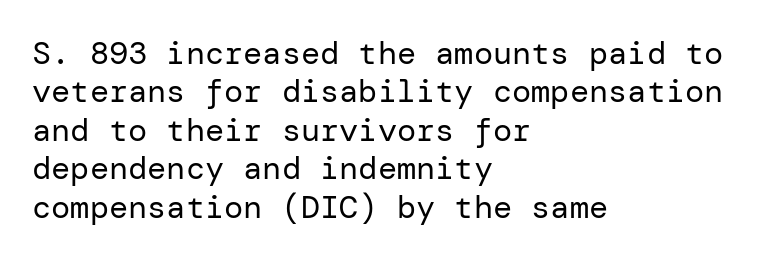
{"serif": "no", "italic": "no", "bold": "no", "weight": "regular", "width": "normal", "stroke_contrast": "low", "x_height": "medium", "underline": "no", "align": "left", "line_spacing_ratio": 1.2, "letter_spacing": "normal", "letter_spacing_em": 0.0, "glyph_px": 32}
